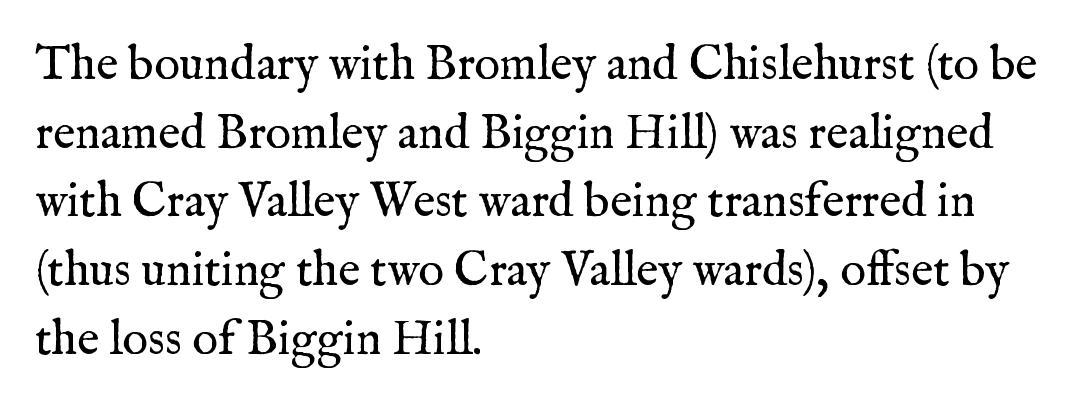
{"serif": "yes", "italic": "no", "bold": "no", "weight": "regular", "width": "normal", "stroke_contrast": "medium", "x_height": "medium", "monospaced": "no", "underline": "no", "align": "left", "line_spacing": "normal", "line_spacing_ratio": 1.43, "letter_spacing": "normal", "letter_spacing_em": 0.0, "glyph_px": 48}
